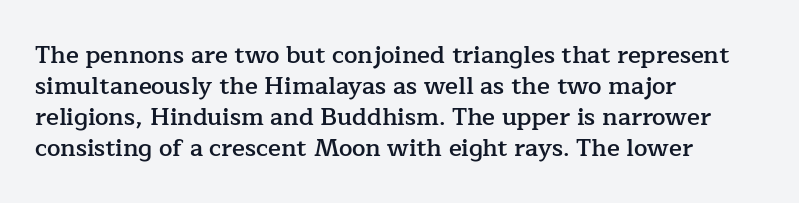
{"italic": "no", "bold": "semi", "underline": "no", "align": "left", "line_spacing": "normal", "line_spacing_ratio": 1.29, "letter_spacing": "normal", "letter_spacing_em": 0.0, "glyph_px": 24}
